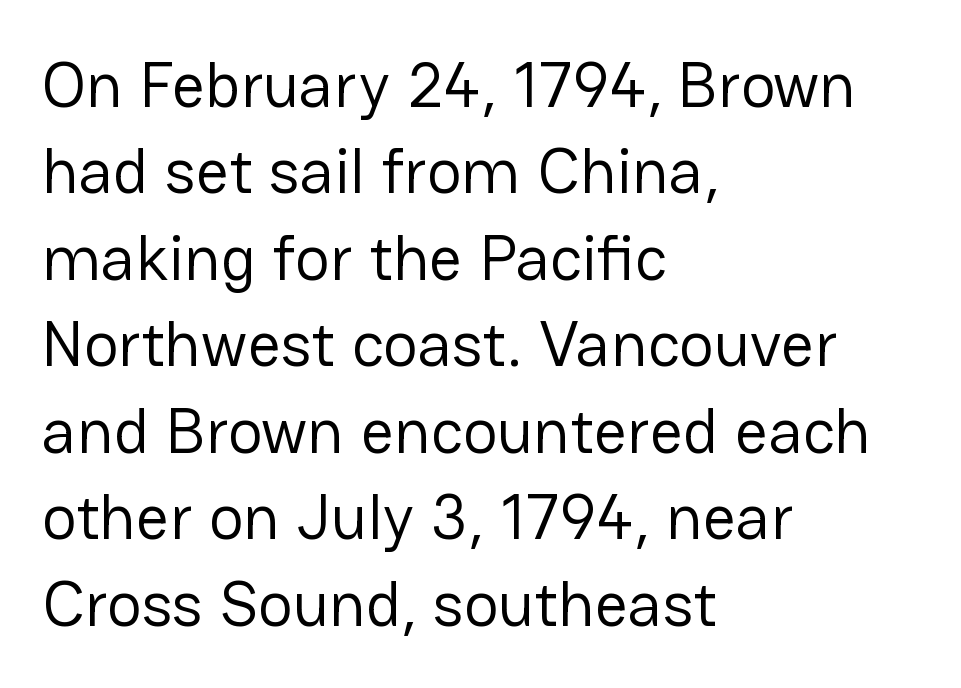
The image shows 65 px regular-weight sans-serif type, upright; set left-aligned, normal line spacing (1.33x), normal letter spacing, not underlined; low stroke contrast and a medium x-height.
